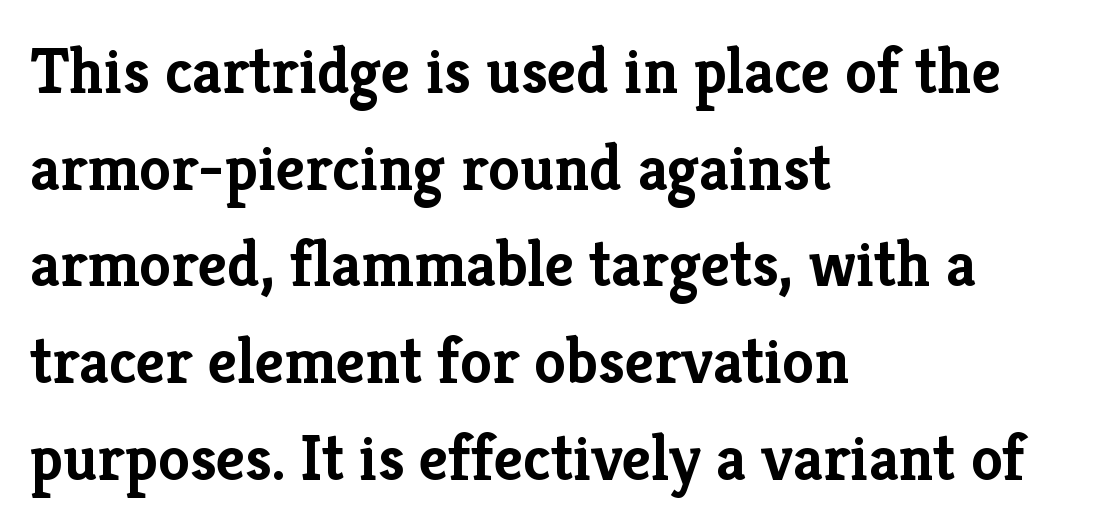
Serif or sans? Serif — the stroke terminals have little feet. Does the copy run flush right? No — it runs flush left. Do the characters align in a grid? No, the font is proportional. Rows of type keep a routine distance in the vertical direction. What stands out about the letter spacing? Nothing — it is the standard amount. The sample has been set heavy, in full bold.
